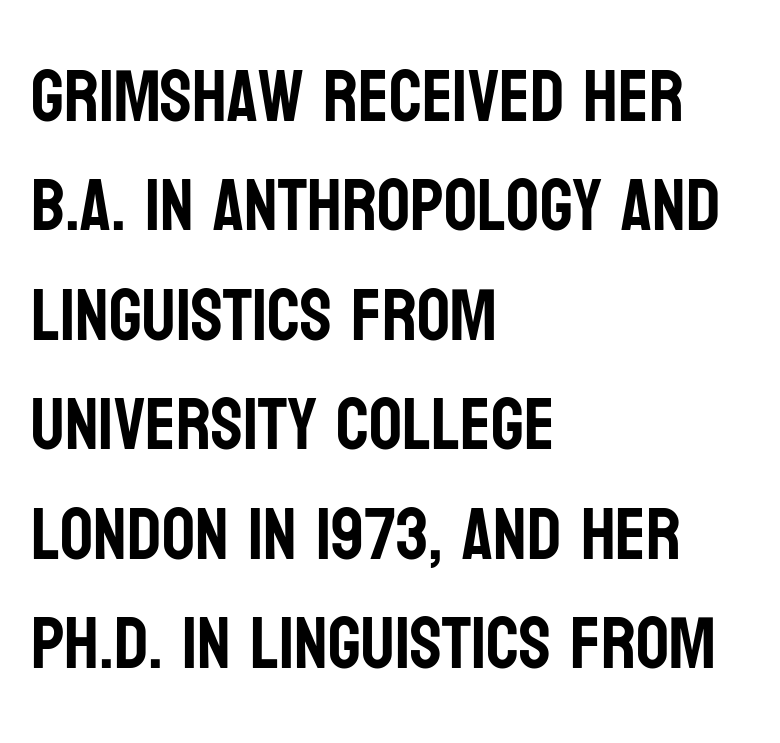
The image shows 73 px condensed sans-serif type, upright; set left-aligned, normal line spacing (1.5x), normal letter spacing, not underlined; low stroke contrast and a large x-height.
